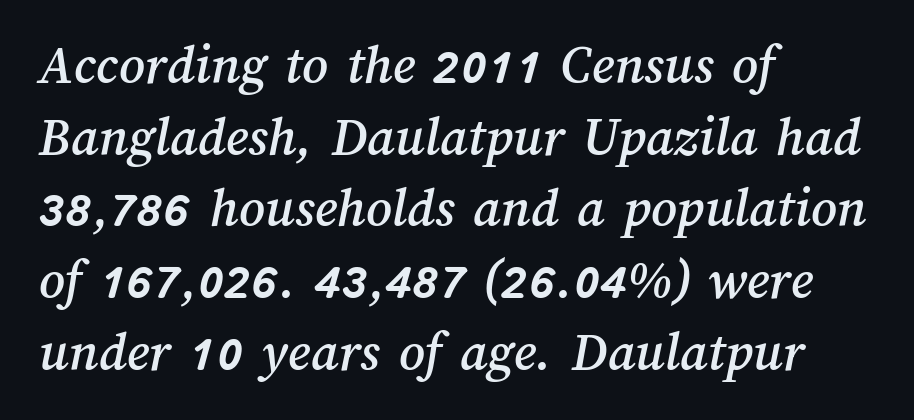
{"width": "normal", "stroke_contrast": "medium", "x_height": "medium", "monospaced": "no", "underline": "no", "align": "left", "line_spacing": "normal", "line_spacing_ratio": 1.28, "letter_spacing": "normal", "letter_spacing_em": 0.0, "glyph_px": 56}
